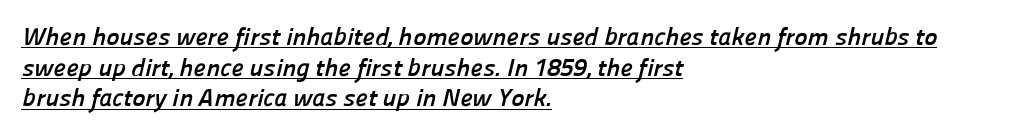
{"bold": "yes", "underline": "yes", "align": "left", "line_spacing_ratio": 1.23, "letter_spacing": "normal", "letter_spacing_em": 0.0, "glyph_px": 25}
